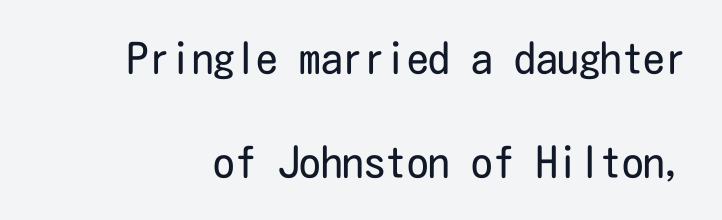
Upright lettering throughout. These glyphs show unthickened strokes, regular width or finer. There is no visible air inserted between adjacent glyphs. Look at the bottom of the vertical strokes: they stop flat, with no serifs. The baseline area is clear.
